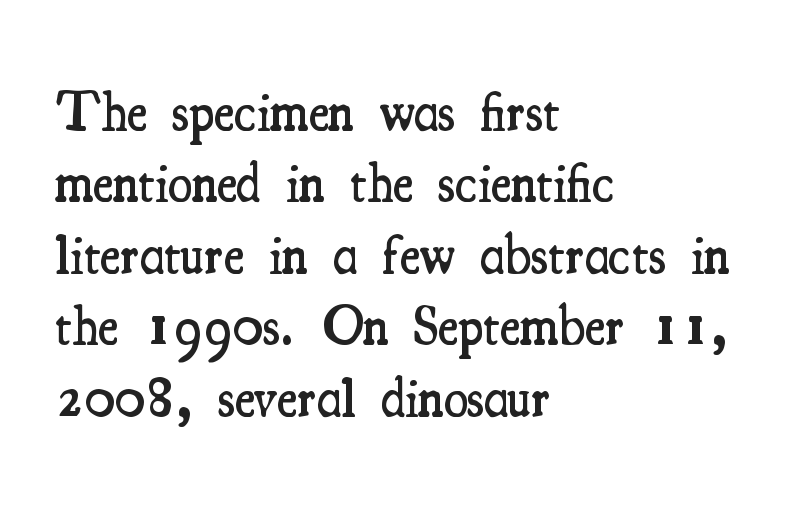
The image shows 55 px semibold, condensed serif type, upright; set left-aligned, normal line spacing (1.3x), normal letter spacing, not underlined; medium stroke contrast and a small x-height.
